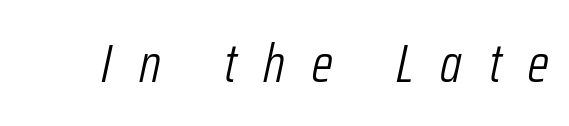
The typeface has the unassuming heft of standard copy or less. The area under the type is left untouched. The tracking reads as deliberately expanded to a designer's eye. Compared with ordinary roman type, these characters are visibly tilted. You could not count columns in this text — the font is proportionally spaced.
